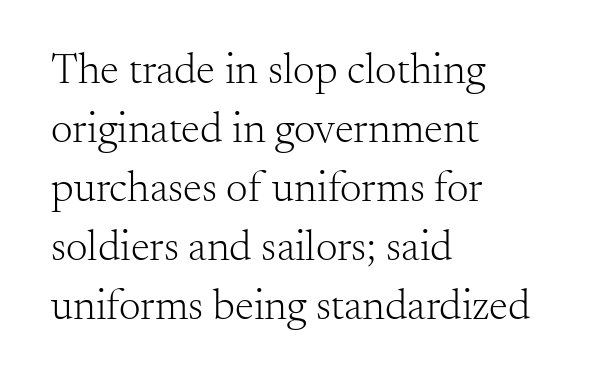
In terms of posture, this sample is upright. No heavy texture on the line: the type isn't bold. Check under the words: just untouched page. Compared with typical body copy, the letter spacing here is the same. Horizontal alignment here is leftward, the default for most running prose.
